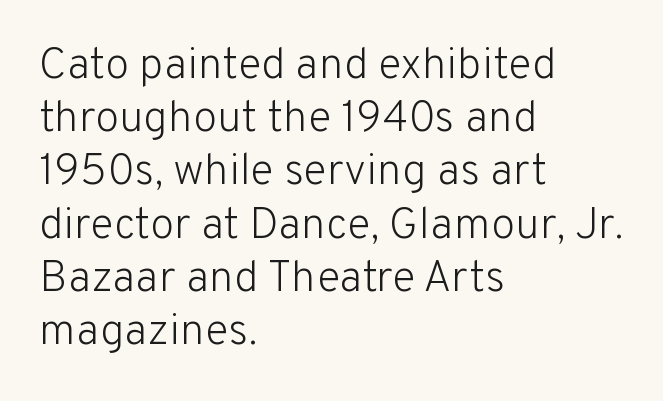
{"serif": "no", "italic": "no", "bold": "no", "weight": "light", "width": "normal", "stroke_contrast": "low", "x_height": "medium", "monospaced": "no", "underline": "no", "align": "left", "line_spacing_ratio": 1.21, "letter_spacing": "normal", "letter_spacing_em": 0.0, "glyph_px": 44}
